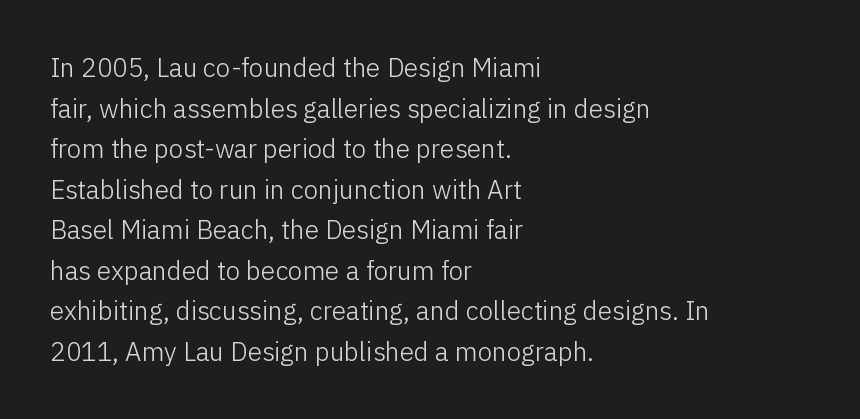
{"italic": "no", "bold": "no", "underline": "no", "align": "left", "line_spacing": "normal", "line_spacing_ratio": 1.56, "letter_spacing": "normal", "letter_spacing_em": 0.0, "glyph_px": 26}
